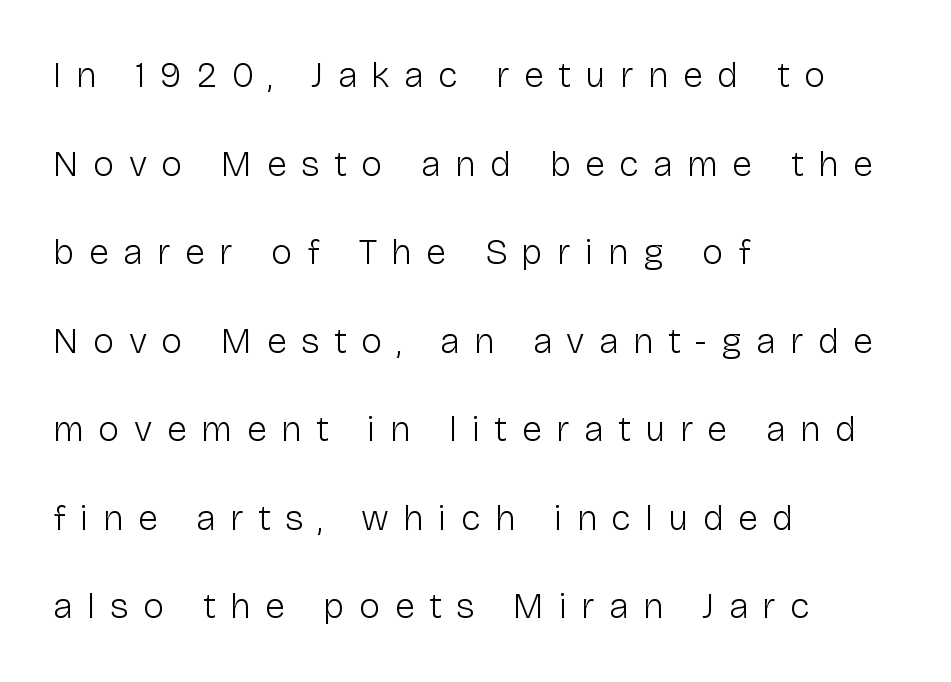
Q: Is the text bold? A: No.
Q: Is the text italic (slanted)? A: No, it is upright.
Q: Is the typeface a serif or a sans-serif typeface? A: Sans-serif.
Q: Is the text underlined? A: No.
Q: How is the paragraph aligned? A: Left-aligned.
Q: Is the spacing between letters normal or unusually wide? A: Unusually wide.
Q: Is the spacing between lines tight, normal or loose? A: Loose.
Q: Width (condensed, normal, or wide)? A: Normal.
Q: Stroke contrast? A: Low.
Q: x-height? A: Medium.
Q: Monospaced? A: No.
